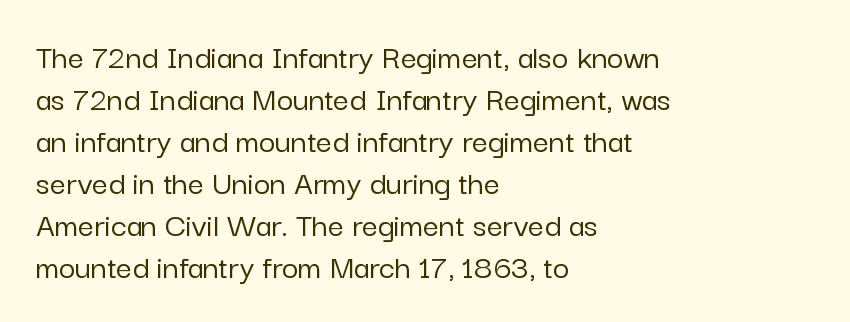
{"serif": "no", "italic": "no", "width": "normal", "stroke_contrast": "low", "x_height": "medium", "monospaced": "no", "underline": "no", "align": "left", "line_spacing_ratio": 1.2, "letter_spacing": "normal", "letter_spacing_em": 0.0, "glyph_px": 35}
